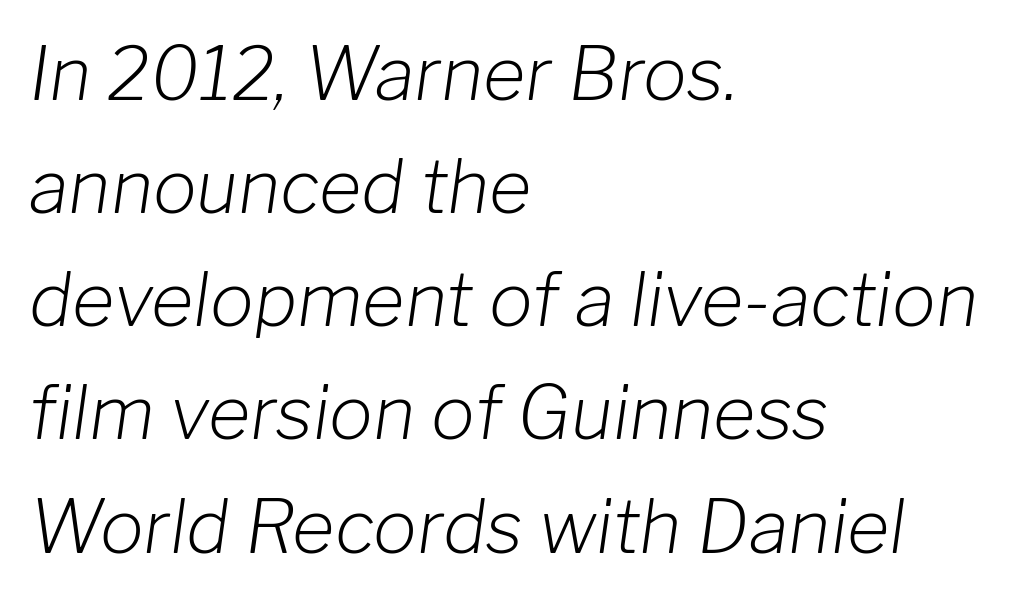
The letterforms sit at book weight or below. Every character sits at an angle, as italics do. Evenly set lines give the paragraph a standard silhouette. The area under the type is left untouched. Proportional: the letters do not fall into vertical columns. Tracking here is standard; glyphs follow each other at the usual distance.
